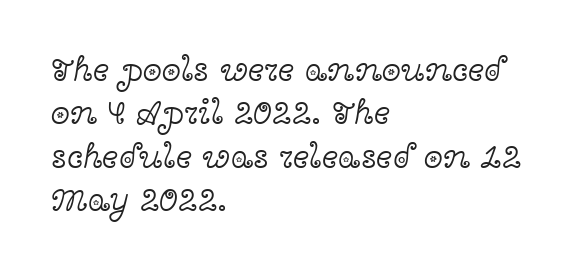
The image shows 35 px light, wide serif type, upright; set left-aligned, line spacing 1.24x, normal letter spacing, not underlined; a medium x-height.
